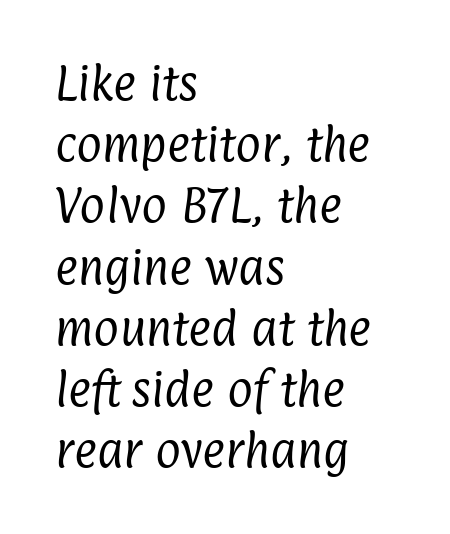
Q: Is the text bold? A: No.
Q: Is the typeface a serif or a sans-serif typeface? A: Sans-serif.
Q: Is the text underlined? A: No.
Q: How is the paragraph aligned? A: Left-aligned.
Q: Is the spacing between letters normal or unusually wide? A: Normal.
Q: Is the spacing between lines tight, normal or loose? A: Normal.
Q: Width (condensed, normal, or wide)? A: Condensed.
Q: Stroke contrast? A: Low.
Q: x-height? A: Medium.
Q: Monospaced? A: No.
